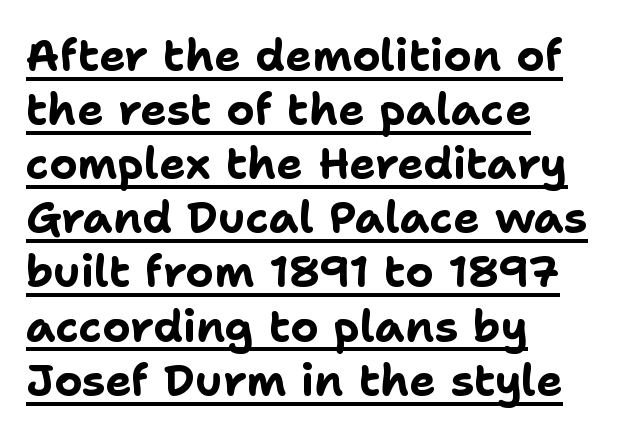
Q: Is the text bold? A: Yes.
Q: Is the text italic (slanted)? A: No, it is upright.
Q: Is the typeface a serif or a sans-serif typeface? A: Sans-serif.
Q: Is the text underlined? A: Yes.
Q: How is the paragraph aligned? A: Left-aligned.
Q: Is the spacing between letters normal or unusually wide? A: Normal.
Q: Width (condensed, normal, or wide)? A: Normal.
Q: Stroke contrast? A: Low.
Q: x-height? A: Medium.
Q: Monospaced? A: No.
